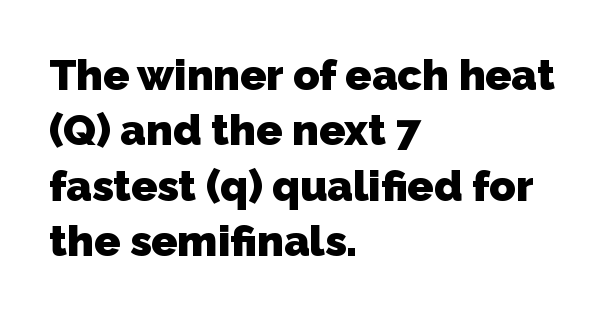
The image shows 43 px heavy sans-serif type; set left-aligned, normal line spacing (1.29x), normal letter spacing, not underlined; low stroke contrast and a medium x-height.
